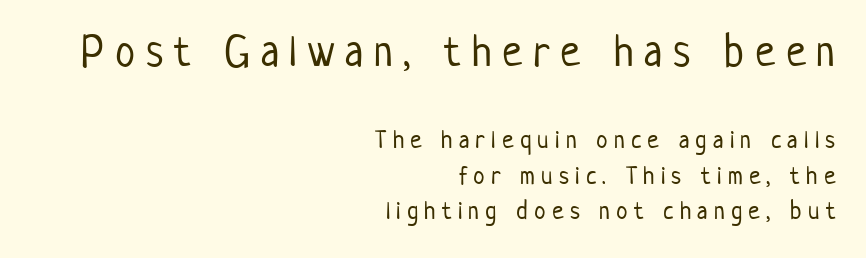
The image shows 45 px light, condensed sans-serif type, upright; set right-aligned, normal line spacing (1.36x), unusually wide letter spacing (+0.24 em), not underlined; the first (top) block is 1.73x larger; low stroke contrast and a medium x-height.
